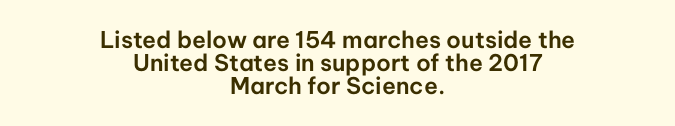
The image shows 23 px text type, upright; set centered, tight line spacing (1.0x), normal letter spacing, not underlined.
